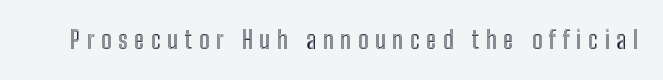
The image shows 24 px text type, upright; set unusually wide letter spacing (+0.28 em), not underlined.
